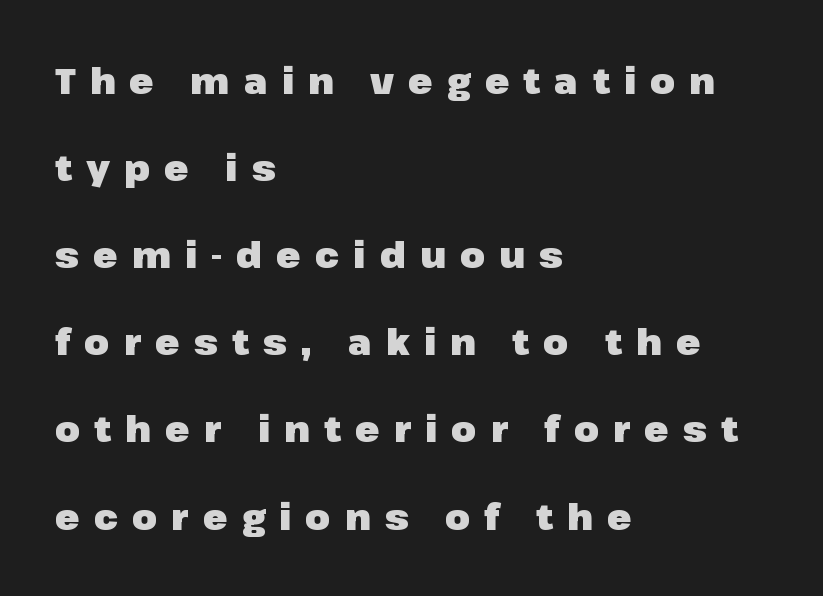
Is the letter spacing exaggerated? Yes — the characters are pushed far apart. Posture: straight, roman, zero tilt. Every letter is thick-stroked: bold, no question. Caption: multi-line text, flush left, ragged right. The passage shown is typed in a proportional face where columns would drift.
